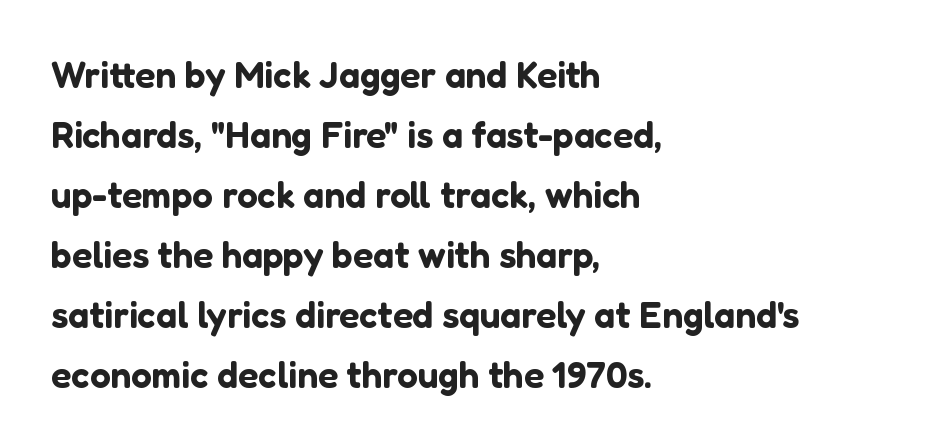
Q: Is the text italic (slanted)? A: No, it is upright.
Q: Is the typeface a serif or a sans-serif typeface? A: Sans-serif.
Q: Is the text underlined? A: No.
Q: How is the paragraph aligned? A: Left-aligned.
Q: Is the spacing between letters normal or unusually wide? A: Normal.
Q: Is the spacing between lines tight, normal or loose? A: Normal.
Q: Width (condensed, normal, or wide)? A: Normal.
Q: Stroke contrast? A: Low.
Q: x-height? A: Medium.
Q: Monospaced? A: No.
